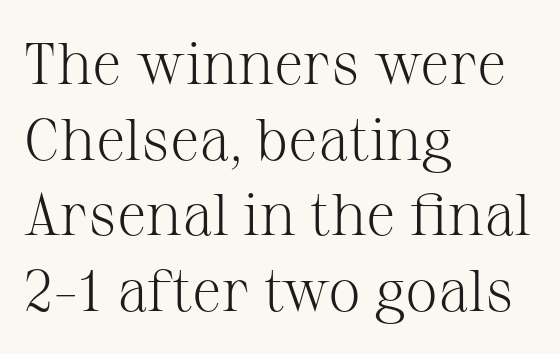
Q: Is the text bold? A: No.
Q: Is the text italic (slanted)? A: No, it is upright.
Q: Is the typeface a serif or a sans-serif typeface? A: Serif.
Q: Is the text underlined? A: No.
Q: How is the paragraph aligned? A: Left-aligned.
Q: Is the spacing between letters normal or unusually wide? A: Normal.
Q: Is the spacing between lines tight, normal or loose? A: Normal.
Q: Width (condensed, normal, or wide)? A: Normal.
Q: Stroke contrast? A: Medium.
Q: x-height? A: Medium.
Q: Monospaced? A: No.
